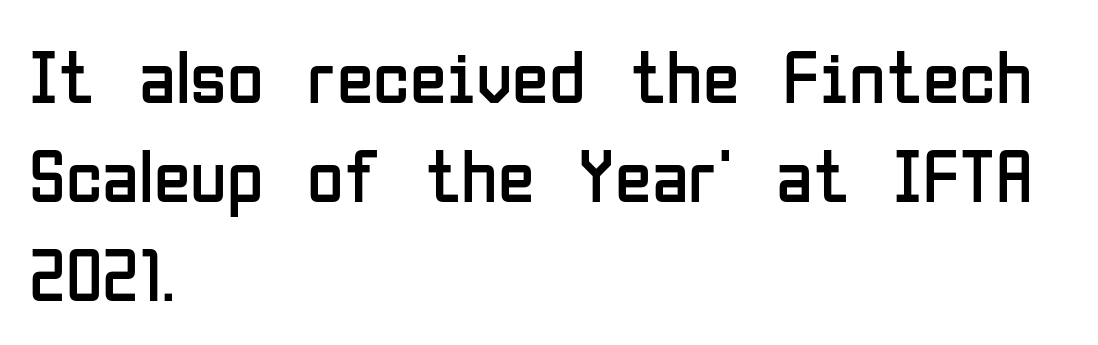
{"serif": "no", "italic": "no", "bold": "no", "weight": "regular", "width": "condensed", "stroke_contrast": "low", "x_height": "medium", "monospaced": "no", "underline": "no", "align": "left", "line_spacing": "normal", "line_spacing_ratio": 1.32, "letter_spacing": "normal", "letter_spacing_em": 0.0, "glyph_px": 75}
